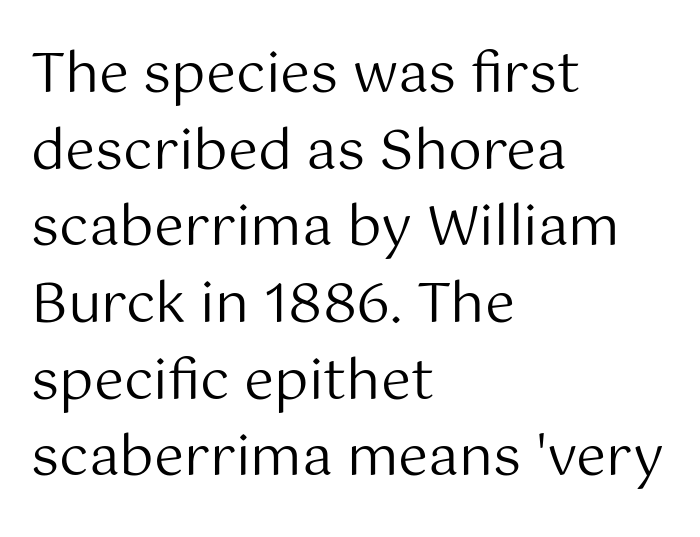
{"serif": "no", "italic": "no", "bold": "no", "weight": "regular", "width": "normal", "stroke_contrast": "medium", "x_height": "medium", "monospaced": "no", "underline": "no", "align": "left", "line_spacing": "normal", "line_spacing_ratio": 1.42, "letter_spacing": "normal", "letter_spacing_em": 0.0, "glyph_px": 54}
